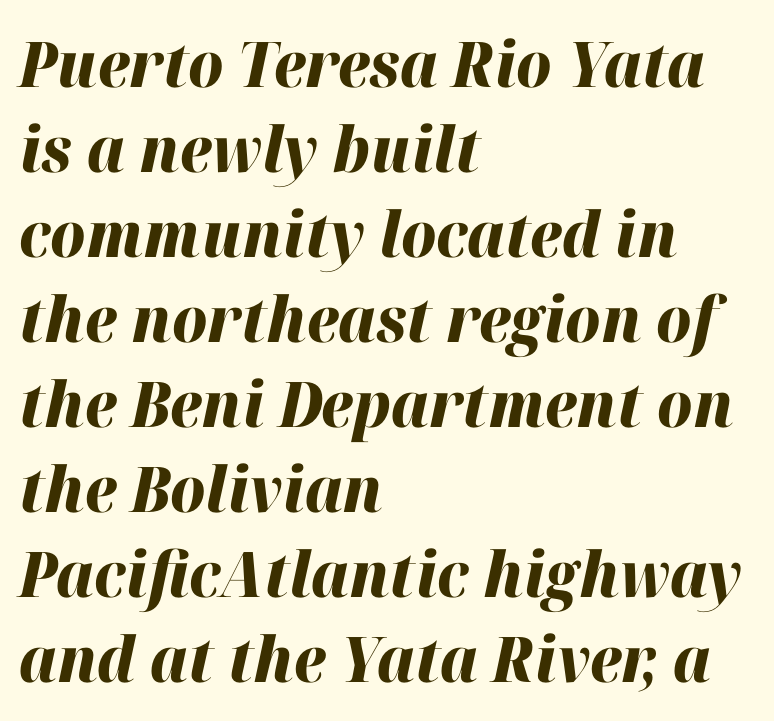
I'd describe the lettering as bold — thick and assertive. The words here are not underlined. Observe the ordinary spacing: letters are neighbours, not strangers. The face used here has a pronounced slope to its letters. The passage shown stacks its lines at a standard gap.
